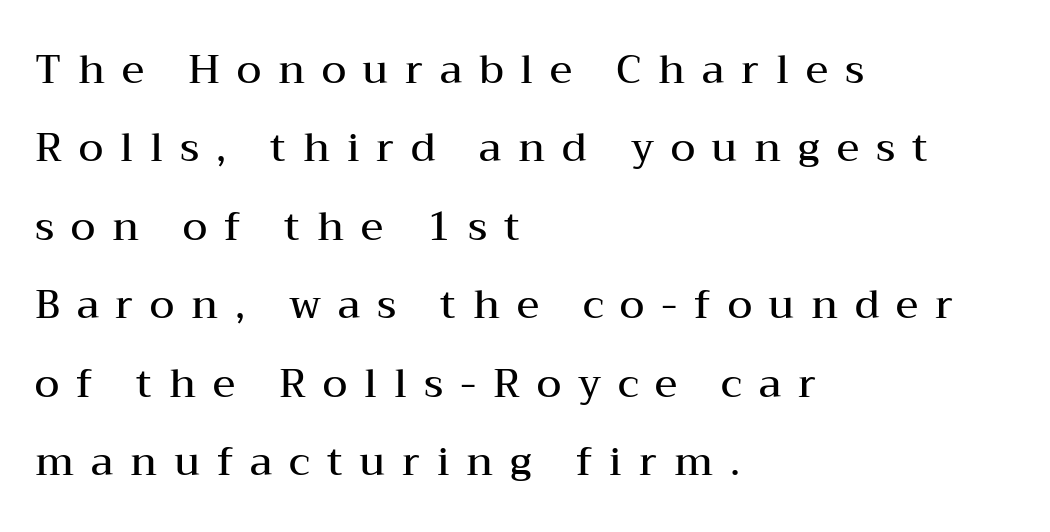
Type without underlining. The strokes are fattened partway — semibold, not bold. Honestly, the letter spacing is so wide it's the main thing you notice. The rendering uses natural spacing where letterforms have individual widths.
